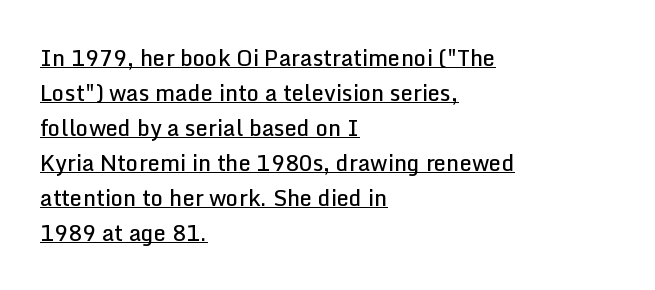
Q: Is the text bold? A: Semi-bold.
Q: Is the text italic (slanted)? A: No, it is upright.
Q: Is the text underlined? A: Yes.
Q: How is the paragraph aligned? A: Left-aligned.
Q: Is the spacing between letters normal or unusually wide? A: Normal.
Q: Is the spacing between lines tight, normal or loose? A: Normal.
